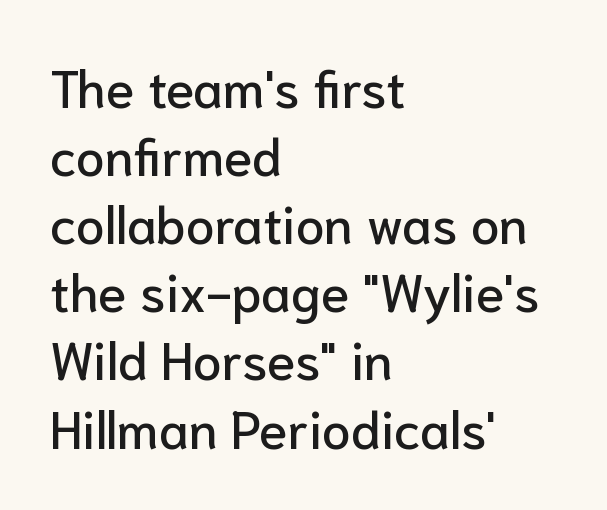
The image shows 52 px sans-serif type, upright; set left-aligned, normal line spacing (1.31x), normal letter spacing, not underlined; low stroke contrast and a medium x-height.
